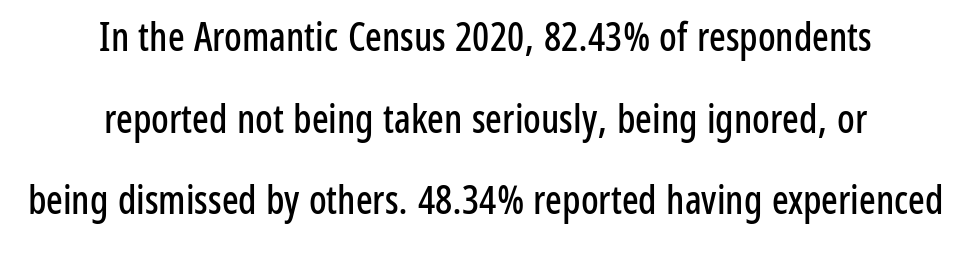
{"serif": "no", "italic": "no", "width": "condensed", "stroke_contrast": "low", "x_height": "medium", "monospaced": "no", "underline": "no", "align": "center", "line_spacing": "loose", "line_spacing_ratio": 2.09, "letter_spacing": "normal", "letter_spacing_em": 0.0, "glyph_px": 39}
